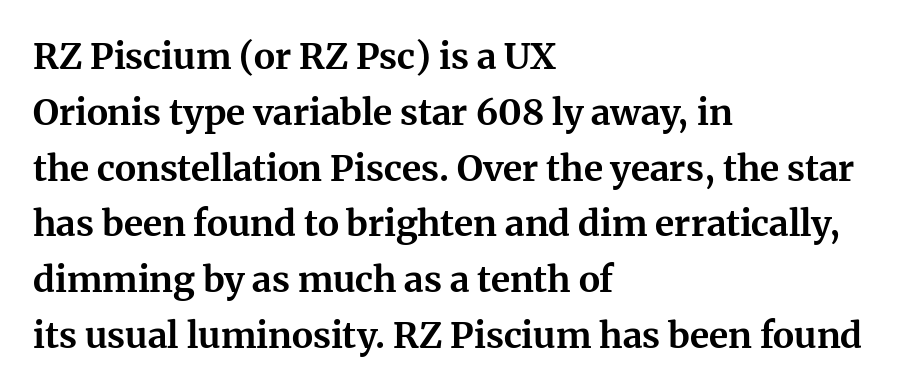
The designer went with a serif here, giving each stem small feet. Do the letters lean? They stand straight. Which margin do the lines hug? The left one — the right edge is uneven. Inter-character spacing is left at the font's built-in metrics. Words float on clear page, feet unadorned.
